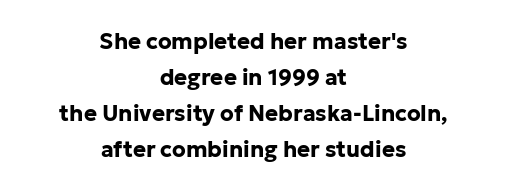
Q: Is the text bold? A: Yes.
Q: Is the text italic (slanted)? A: No, it is upright.
Q: Is the text underlined? A: No.
Q: How is the paragraph aligned? A: Centered.
Q: Is the spacing between letters normal or unusually wide? A: Normal.
Q: Is the spacing between lines tight, normal or loose? A: Normal.
